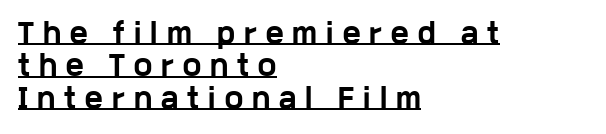
{"italic": "no", "bold": "yes", "underline": "yes", "align": "left", "line_spacing_ratio": 1.2, "letter_spacing": "wide", "letter_spacing_em": 0.34, "glyph_px": 27}
